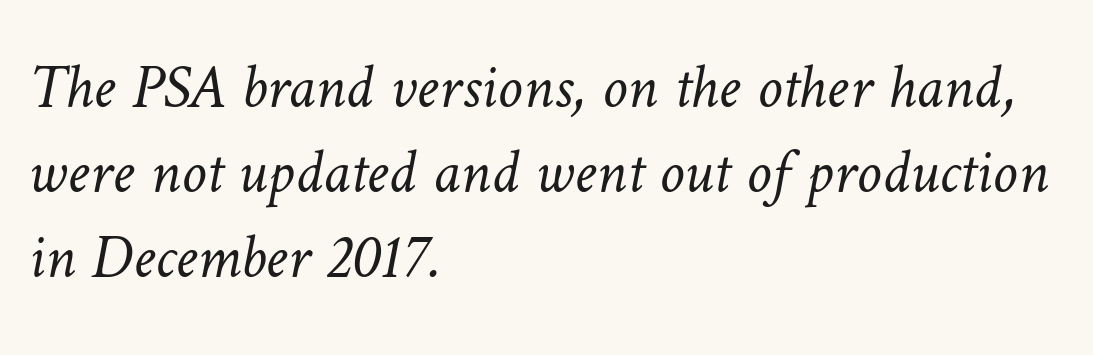
The image shows 63 px light type; set left-aligned, normal line spacing (1.35x), normal letter spacing, not underlined; low stroke contrast and a medium x-height.
